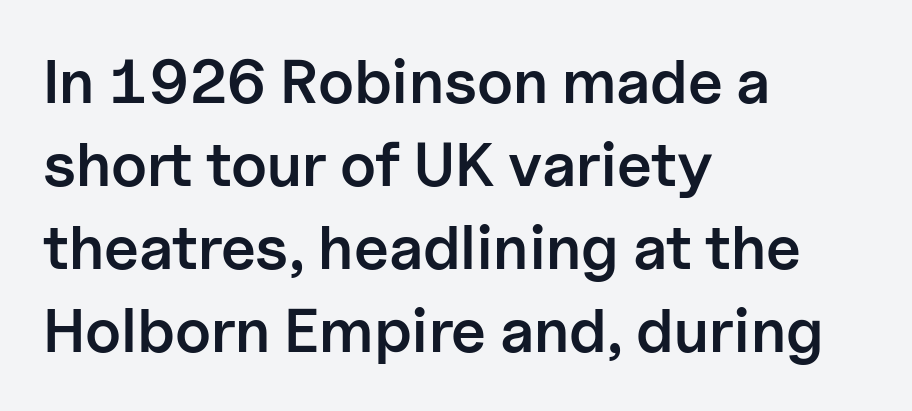
Is this a fixed-width face? No — the glyphs have proportional, varying widths. The string is rendered with underlining switched off. A bit beefed up — I'd call it semibold rather than bold. You can tell it's not italic because the verticals are truly vertical. One glance says typical: line gaps are just what's usual.
